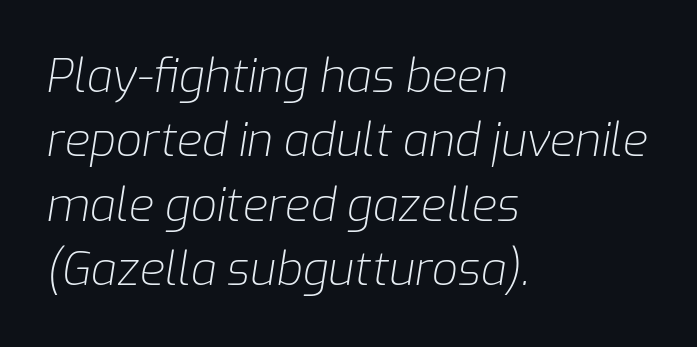
Does the lettering tilt? It does — this is italic. The tracking reads as untouched default to a designer's eye. The paragraph shown leans on its left margin. These lines are rendered in a variable-pitch font. The strokes are not fattened; the text isn't bold.
